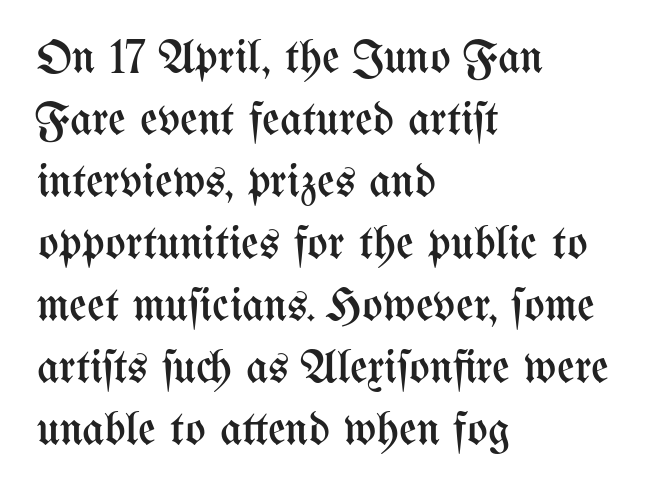
The image shows 48 px regular-weight, condensed type, upright; set left-aligned, normal line spacing (1.29x), normal letter spacing, not underlined; medium stroke contrast and a medium x-height.
